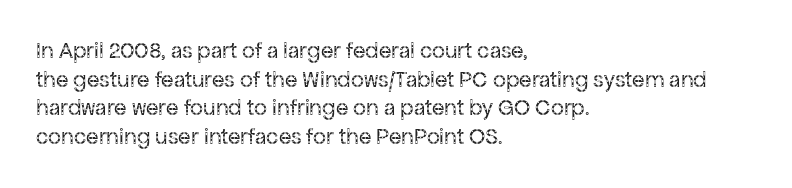
Q: Is the text bold? A: No.
Q: Is the text italic (slanted)? A: No, it is upright.
Q: Is the text underlined? A: No.
Q: How is the paragraph aligned? A: Left-aligned.
Q: Is the spacing between letters normal or unusually wide? A: Normal.
Q: Is the spacing between lines tight, normal or loose? A: Normal.
